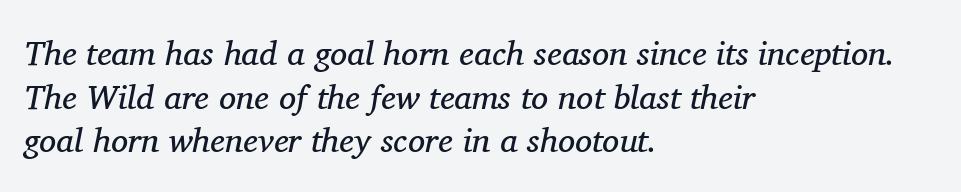
Q: Is the text bold? A: No.
Q: Is the text italic (slanted)? A: Yes, it leans right by about 11 degrees.
Q: Is the typeface a serif or a sans-serif typeface? A: Serif.
Q: Is the text underlined? A: No.
Q: How is the paragraph aligned? A: Left-aligned.
Q: Is the spacing between letters normal or unusually wide? A: Normal.
Q: Is the spacing between lines tight, normal or loose? A: Normal.
Q: Width (condensed, normal, or wide)? A: Normal.
Q: Stroke contrast? A: Medium.
Q: x-height? A: Medium.
Q: Monospaced? A: No.
